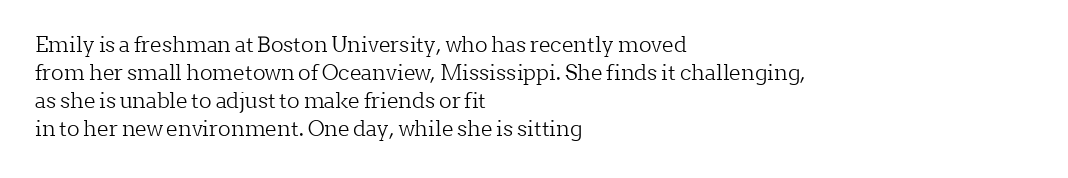
The image shows 21 px text type, upright; set left-aligned, normal line spacing (1.34x), normal letter spacing, not underlined.
